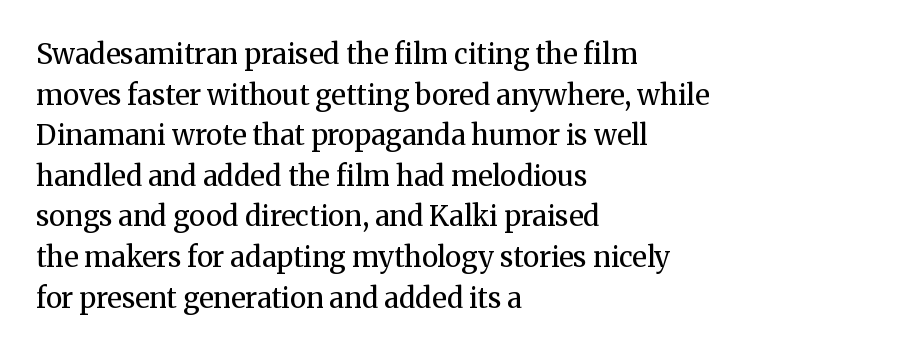
The image shows 28 px regular-weight serif type, upright; set left-aligned, normal line spacing (1.45x), normal letter spacing, not underlined; medium stroke contrast and a medium x-height.
